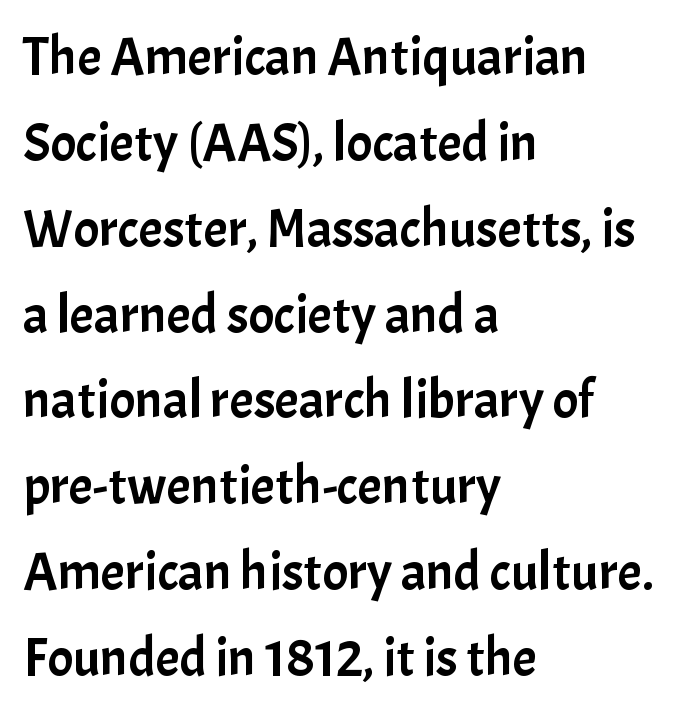
Words appear dense and cohesive because spacing is normal. Line spacing here is normal. Italic? Not at all — the glyphs are vertical. Check under the words: just untouched page. If you drew a ruler down the left edge, every line would touch it. A typesetter would call this proportional, since set widths differ per character.
